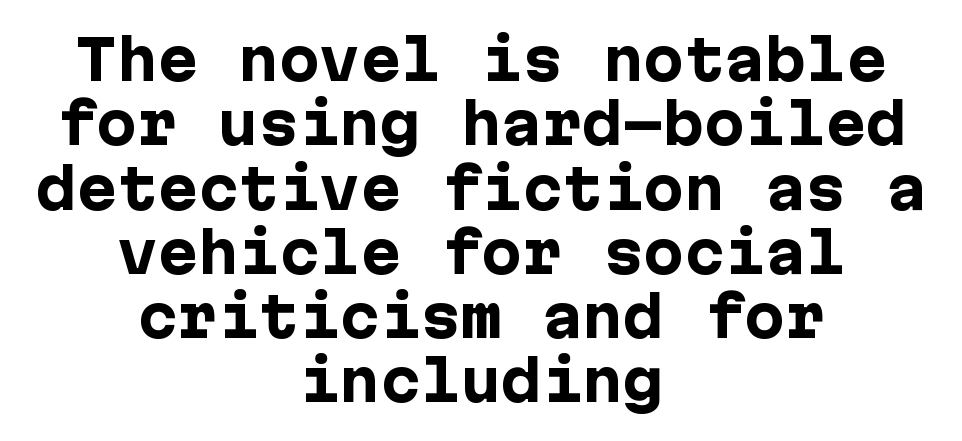
The image shows 54 px heavy sans-serif type, upright; set centered, line spacing 1.19x, normal letter spacing, not underlined; low stroke contrast and a medium x-height.
